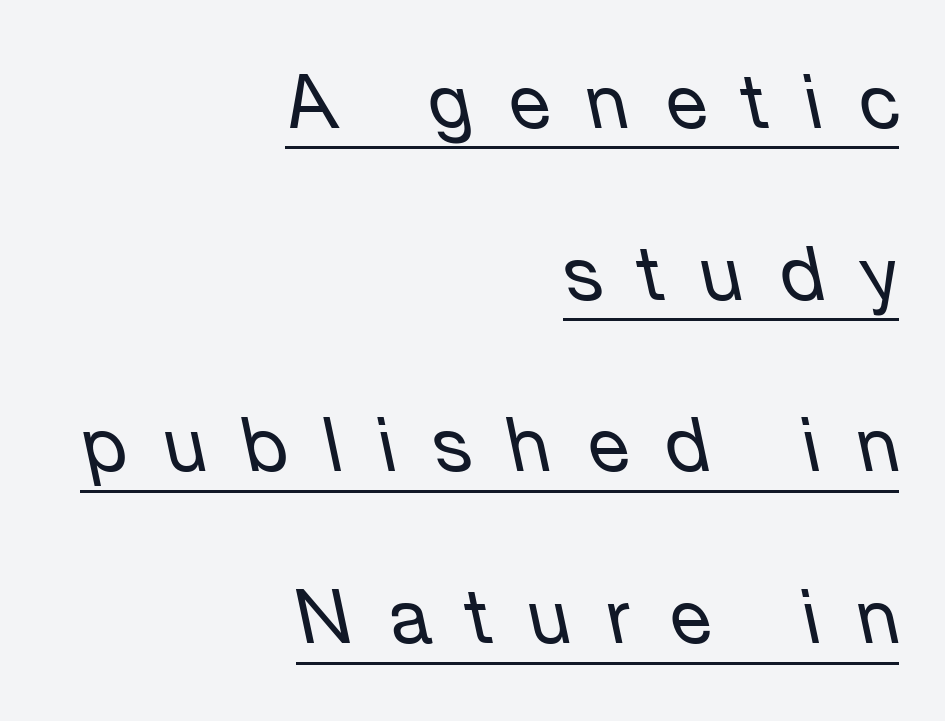
No heavy texture on the line: the type isn't bold. Regarding leading, the lines here are spaced well apart. Inter-character spacing is expanded well beyond the font's built-in metrics. Think of a printed novel: that variable character pitch is what you see here. Students, observe the line beneath the letters — that is underlining.
